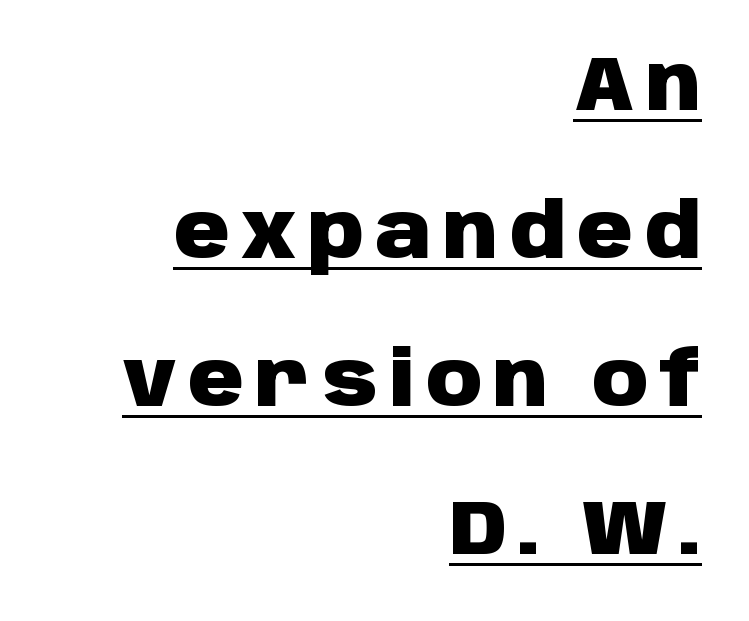
{"serif": "no", "italic": "no", "bold": "yes", "weight": "heavy", "width": "normal", "stroke_contrast": "low", "x_height": "large", "monospaced": "no", "underline": "yes", "align": "right", "line_spacing": "loose", "line_spacing_ratio": 1.92, "glyph_px": 77}
